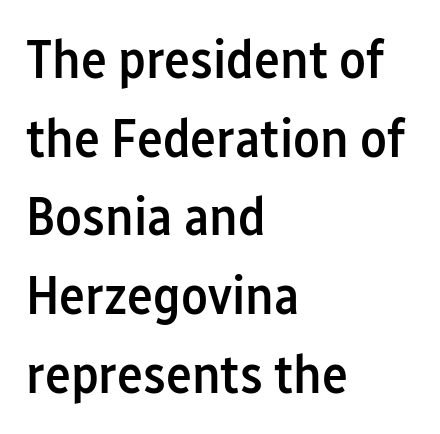
{"serif": "no", "italic": "no", "bold": "semi", "weight": "semibold", "width": "condensed", "stroke_contrast": "low", "x_height": "medium", "monospaced": "no", "underline": "no", "align": "left", "line_spacing": "normal", "line_spacing_ratio": 1.43, "letter_spacing": "normal", "letter_spacing_em": 0.0, "glyph_px": 55}
